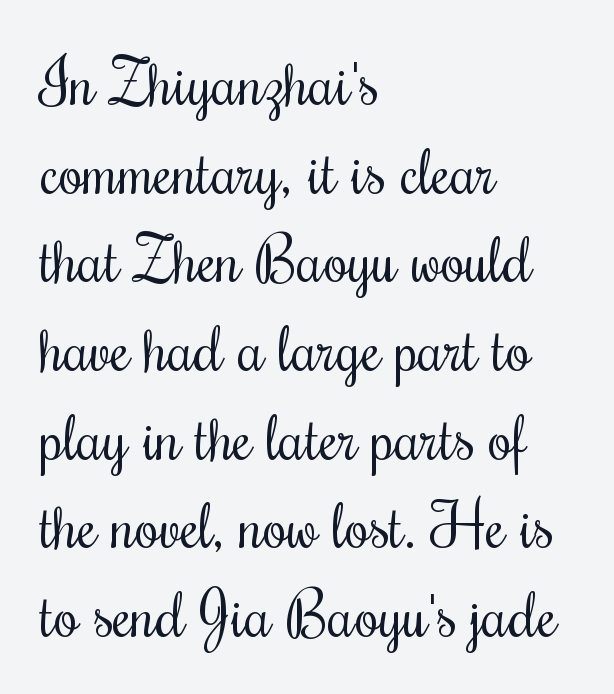
{"serif": "yes", "bold": "no", "weight": "regular", "width": "condensed", "stroke_contrast": "medium", "x_height": "small", "monospaced": "no", "underline": "no", "align": "left", "line_spacing": "normal", "line_spacing_ratio": 1.43, "letter_spacing": "normal", "letter_spacing_em": 0.0, "glyph_px": 62}
